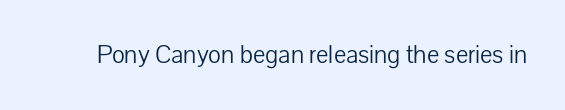
The image shows 26 px text type, upright; set normal letter spacing, not underlined.
